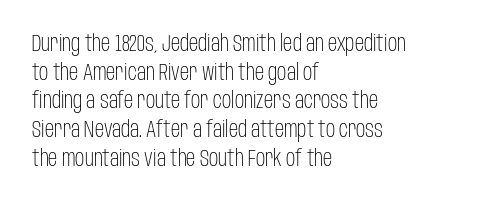
Q: Is the text bold? A: No.
Q: Is the text italic (slanted)? A: No, it is upright.
Q: Is the text underlined? A: No.
Q: How is the paragraph aligned? A: Left-aligned.
Q: Is the spacing between letters normal or unusually wide? A: Normal.
Q: Is the spacing between lines tight, normal or loose? A: Normal.
